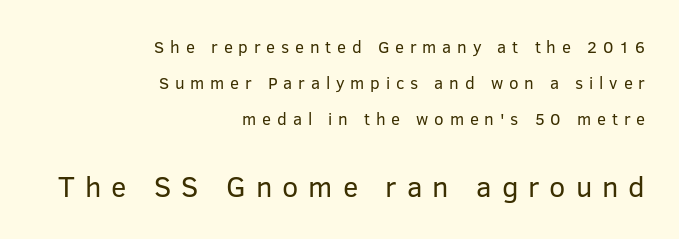
{"serif": "no", "italic": "no", "bold": "no", "weight": "regular", "width": "normal", "stroke_contrast": "low", "x_height": "medium", "monospaced": "no", "underline": "no", "align": "right", "line_spacing": "loose", "line_spacing_ratio": 2.11, "letter_spacing": "wide", "letter_spacing_em": 0.34, "larger_block": "second", "size_ratio": 1.71, "glyph_px": 29}
